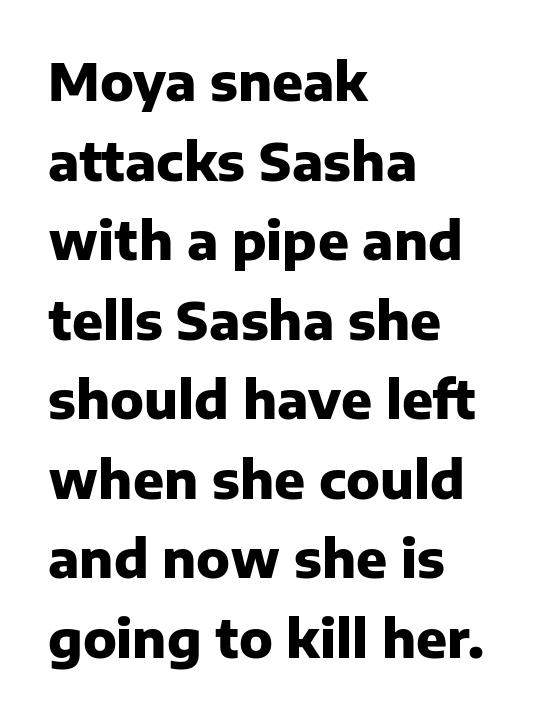
Reading down the block, your eye returns to a fixed left position each line. The passage shown stacks its lines at a standard gap. The face used here is proportionally spaced, like ordinary book or web type. Serif or sans? Sans — the stroke terminals are bare.
